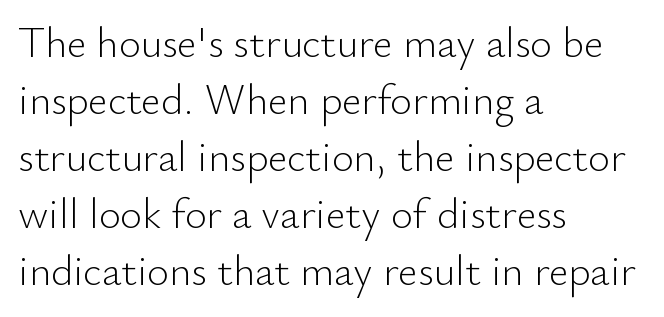
Short and long lines alike share a common starting point at left. A typesetter would call this zero additional tracking. Letters rest on an invisible, unmarked baseline. Observe the absence of serifs on each vertical stroke in this sample.
